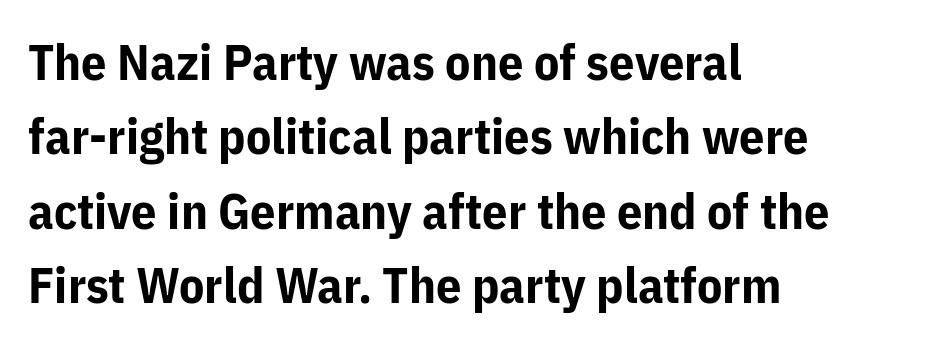
The image shows 50 px bold sans-serif type, upright; set left-aligned, normal line spacing (1.49x), normal letter spacing, not underlined; low stroke contrast and a medium x-height.
